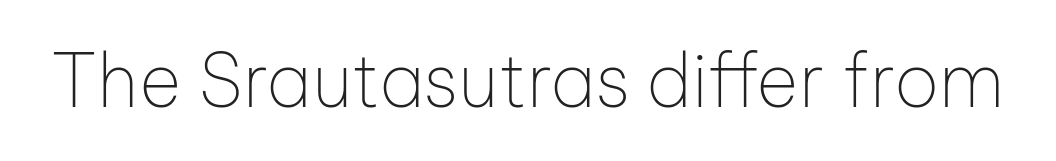
The image shows 73 px thin sans-serif type, upright; set normal letter spacing, not underlined; low stroke contrast and a medium x-height.
